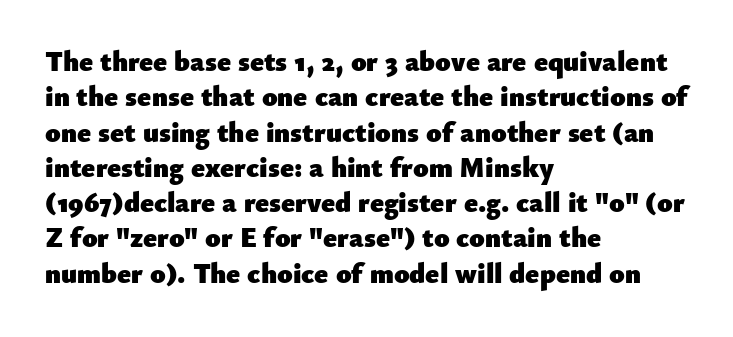
The gap between lines stays unmarked. How would I describe the line gaps? Plain and ordinary. Looks like regular typesetting: each glyph gets only the width it needs. Tracking here is standard; glyphs follow each other at the usual distance. The passage is arranged the way most books set body copy — flush left. Is there any slant? The stems are plumb.
